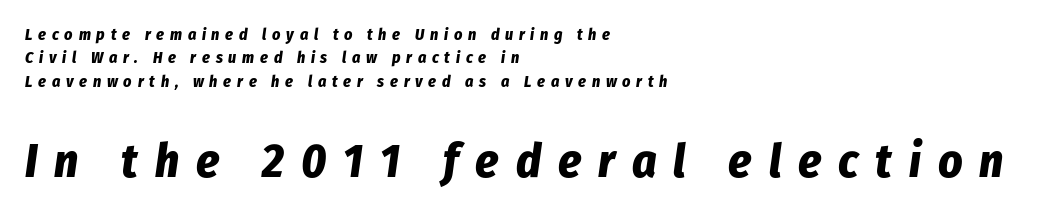
The image shows 47 px bold, condensed type, italic (leaning right); set left-aligned, normal line spacing (1.46x), unusually wide letter spacing (+0.36 em), not underlined; the second (bottom) block is 2.94x larger; low stroke contrast and a medium x-height.
